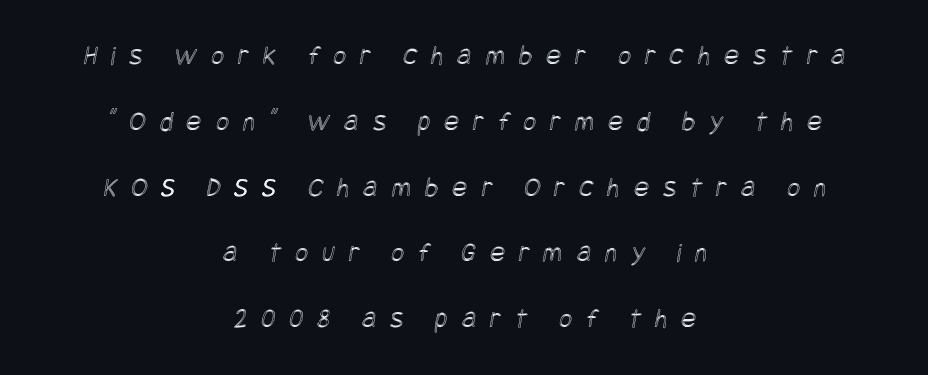
Q: Is the text underlined? A: No.
Q: How is the paragraph aligned? A: Centered.
Q: Is the spacing between letters normal or unusually wide? A: Unusually wide.
Q: Is the spacing between lines tight, normal or loose? A: Loose.
Q: Width (condensed, normal, or wide)? A: Condensed.
Q: x-height? A: Large.
